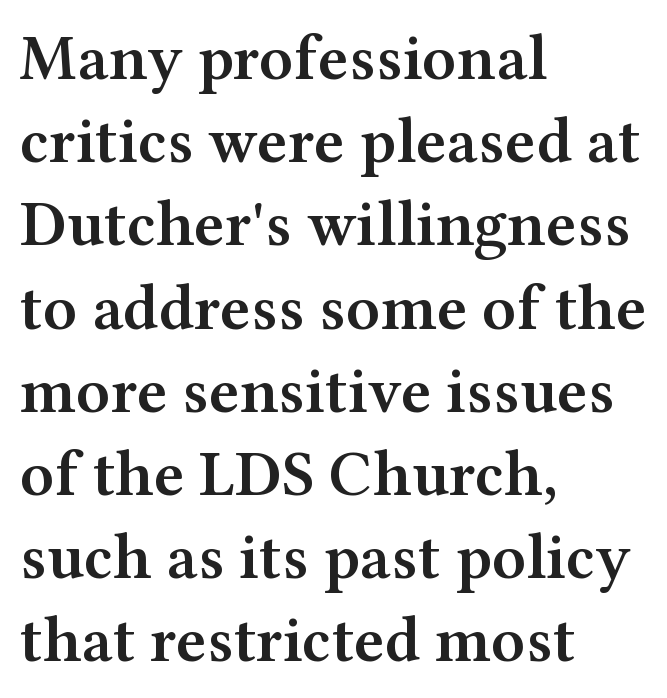
The image shows 65 px semibold, wide serif type, upright; set left-aligned, normal line spacing (1.28x), normal letter spacing, not underlined; medium stroke contrast and a medium x-height.
